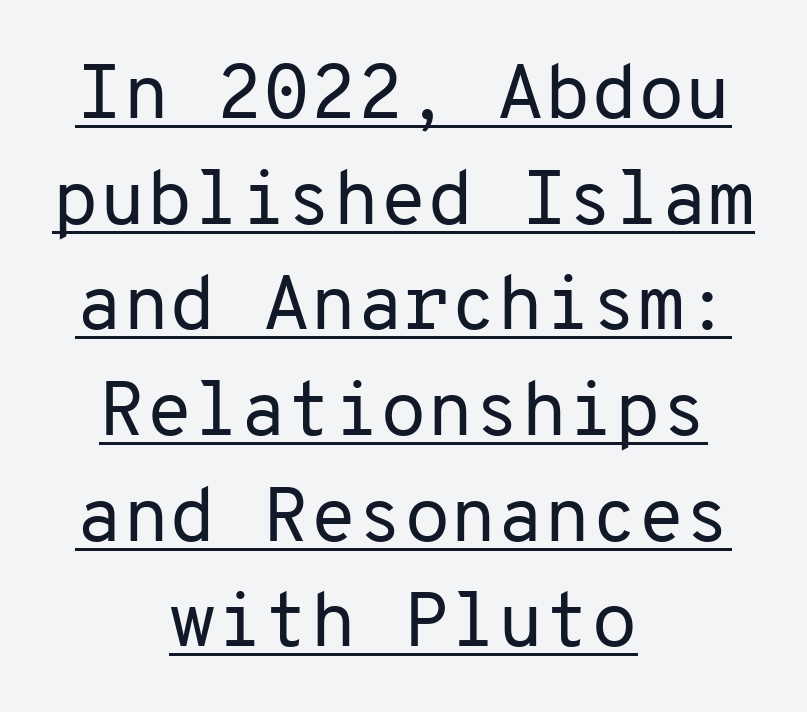
A typesetter would call this monospace, since all characters share one set width. Each stroke keeps to a modest, everyday thickness or less. Italic: no, the glyphs are upright roman. Caption: multi-line text, centered on the measure. Observe the absence of serifs on each vertical stroke in this sample.
